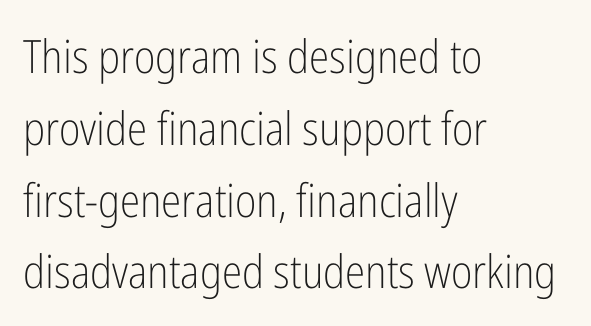
{"serif": "no", "italic": "no", "bold": "no", "weight": "light", "width": "condensed", "stroke_contrast": "low", "x_height": "medium", "monospaced": "no", "underline": "no", "align": "left", "line_spacing": "normal", "line_spacing_ratio": 1.56, "letter_spacing": "normal", "letter_spacing_em": 0.0, "glyph_px": 46}
